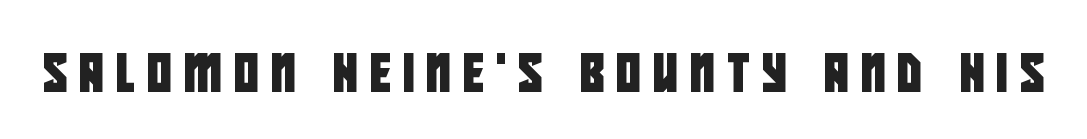
Q: Is the typeface a serif or a sans-serif typeface? A: Sans-serif.
Q: Is the text underlined? A: No.
Q: Is the spacing between letters normal or unusually wide? A: Unusually wide.
Q: Width (condensed, normal, or wide)? A: Condensed.
Q: Stroke contrast? A: Low.
Q: x-height? A: Large.
Q: Monospaced? A: No.
